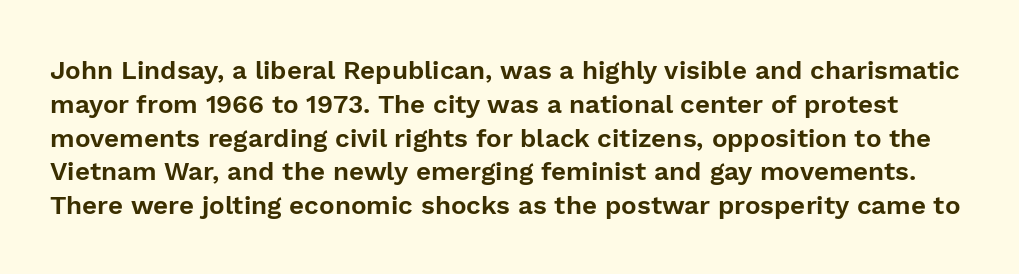
Q: Is the text italic (slanted)? A: No, it is upright.
Q: Is the text underlined? A: No.
Q: Is the spacing between letters normal or unusually wide? A: Normal.
Q: Is the spacing between lines tight, normal or loose? A: Normal.
